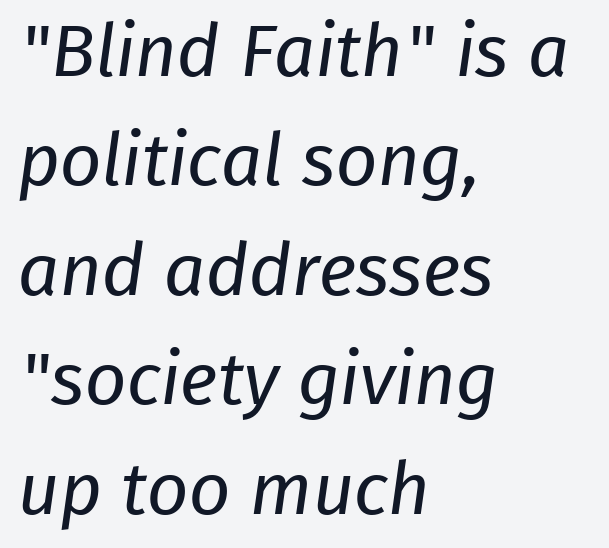
The image shows 73 px regular-weight sans-serif type; set left-aligned, normal line spacing (1.5x), normal letter spacing, not underlined; low stroke contrast and a medium x-height.
